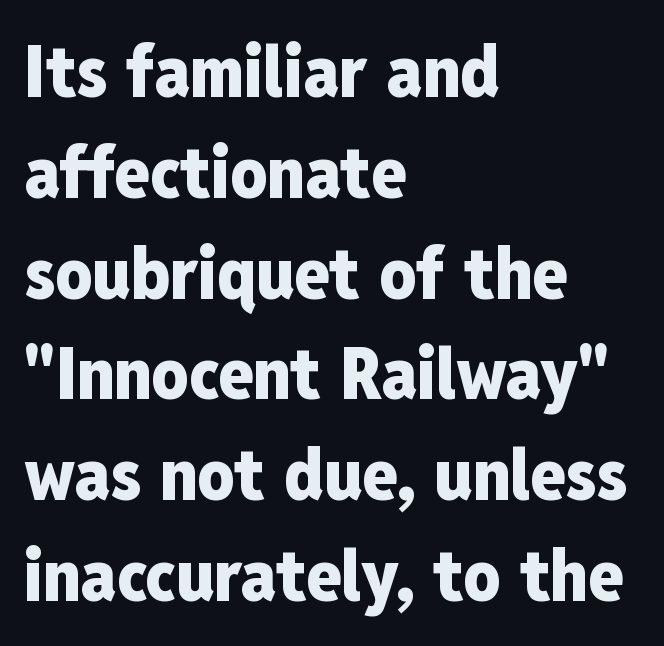
The image shows 72 px heavy, condensed sans-serif type, upright; set left-aligned, normal line spacing (1.4x), normal letter spacing, not underlined; low stroke contrast and a medium x-height.
